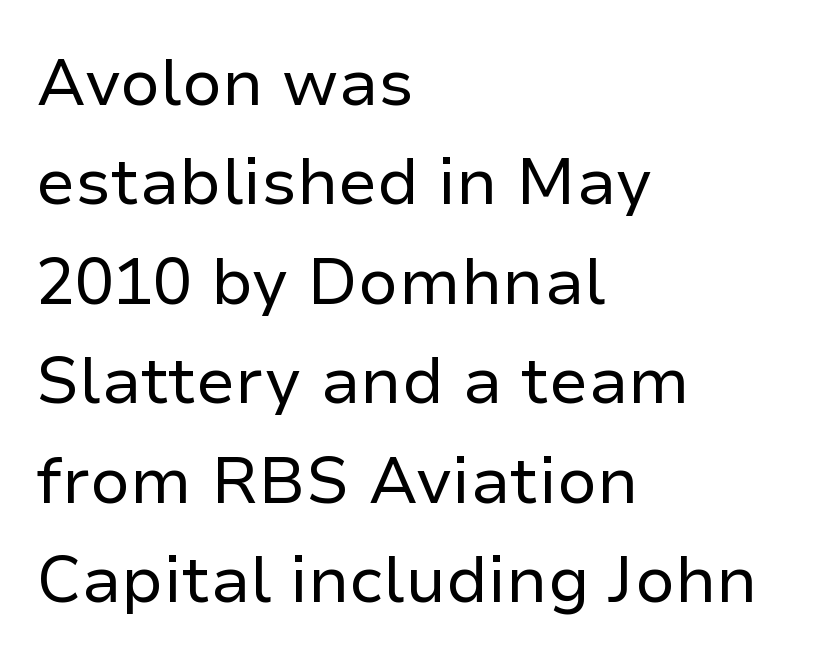
The cut favours lightness, reaching ordinary text weight at its darkest. These lines are set flush left with a ragged right edge. The typeface chosen for these lines omits serifs. The type is set solid horizontally, with unmodified tracking.
